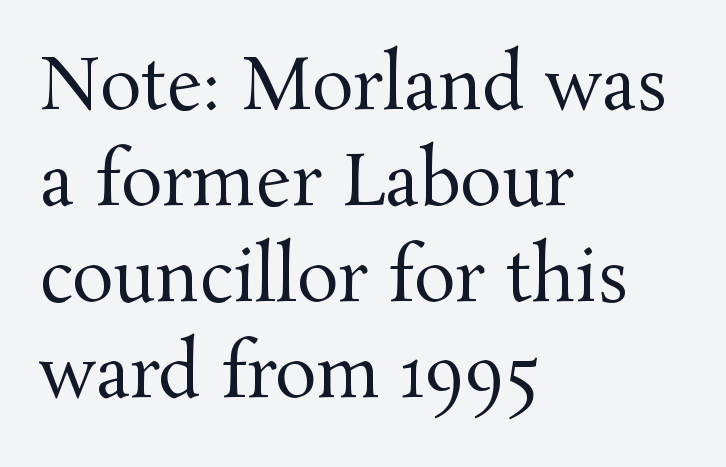
{"serif": "yes", "italic": "no", "bold": "no", "weight": "regular", "width": "normal", "stroke_contrast": "medium", "x_height": "medium", "monospaced": "no", "underline": "no", "align": "left", "line_spacing": "normal", "line_spacing_ratio": 1.37, "letter_spacing": "normal", "letter_spacing_em": 0.0, "glyph_px": 70}
